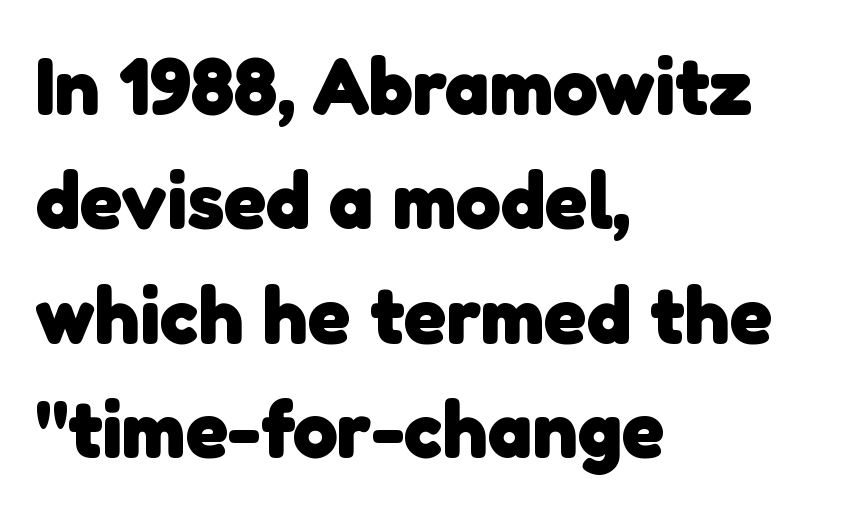
{"serif": "no", "bold": "yes", "weight": "heavy", "width": "normal", "stroke_contrast": "low", "x_height": "medium", "monospaced": "no", "underline": "no", "align": "left", "line_spacing": "normal", "line_spacing_ratio": 1.43, "letter_spacing": "normal", "letter_spacing_em": 0.0, "glyph_px": 80}
